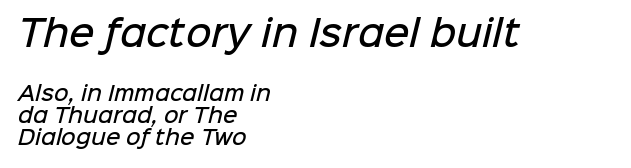
Q: Is the text bold? A: Semi-bold.
Q: Is the typeface a serif or a sans-serif typeface? A: Sans-serif.
Q: Is the text underlined? A: No.
Q: How is the paragraph aligned? A: Left-aligned.
Q: Is the spacing between letters normal or unusually wide? A: Normal.
Q: Is the spacing between lines tight, normal or loose? A: Tight.
Q: Which block of text is set in a larger size, the first (top) or the second (bottom)? A: The first (top) one.
Q: Width (condensed, normal, or wide)? A: Normal.
Q: Stroke contrast? A: Low.
Q: x-height? A: Medium.
Q: Monospaced? A: No.
